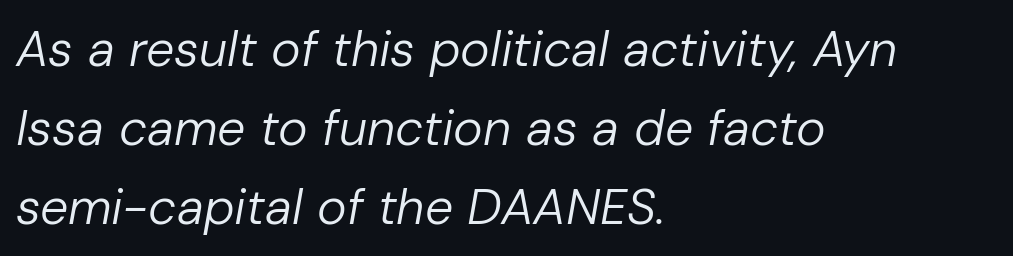
These lines sit exactly where default settings would place them. Weight class: somewhere from thin through regular. The letterforms sit shoulder to shoulder at normal distance. The paragraph shown leans on its left margin.
